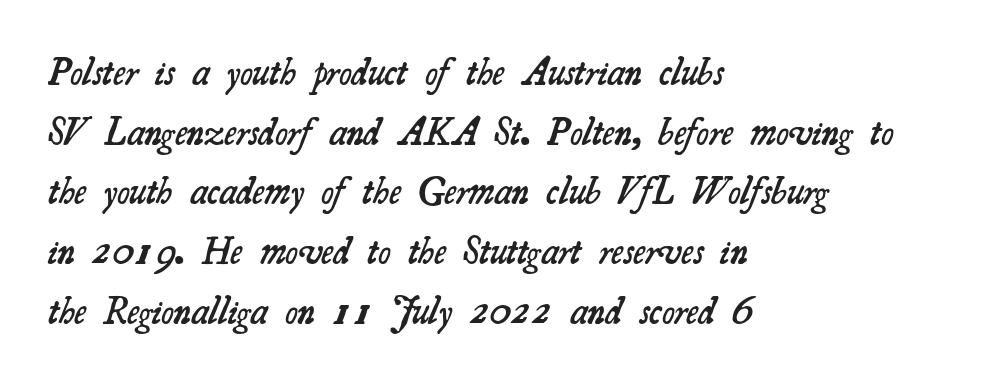
A fair bit of extra ink — the face is semibold, not bold. The letters sit at their default tracking, neither squeezed nor spread. The characters display serif detailing at their extremities. A normal amount of white space separates one row of letters from the next. You could not count columns in this text — the font is proportionally spaced.
